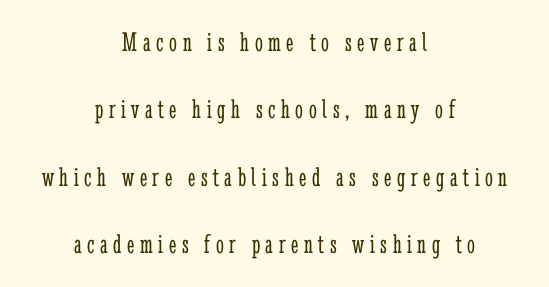
Q: Is the text bold? A: No.
Q: Is the text italic (slanted)? A: No, it is upright.
Q: Is the typeface a serif or a sans-serif typeface? A: Serif.
Q: Is the text underlined? A: No.
Q: How is the paragraph aligned? A: Centered.
Q: Is the spacing between letters normal or unusually wide? A: Unusually wide.
Q: Is the spacing between lines tight, normal or loose? A: Loose.
Q: Width (condensed, normal, or wide)? A: Condensed.
Q: Stroke contrast? A: Low.
Q: x-height? A: Medium.
Q: Monospaced? A: No.
